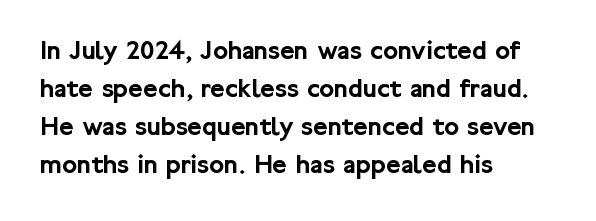
Q: Is the text italic (slanted)? A: No, it is upright.
Q: Is the typeface a serif or a sans-serif typeface? A: Sans-serif.
Q: Is the text underlined? A: No.
Q: How is the paragraph aligned? A: Left-aligned.
Q: Is the spacing between letters normal or unusually wide? A: Normal.
Q: Is the spacing between lines tight, normal or loose? A: Normal.
Q: Width (condensed, normal, or wide)? A: Normal.
Q: Stroke contrast? A: Low.
Q: x-height? A: Medium.
Q: Monospaced? A: No.
